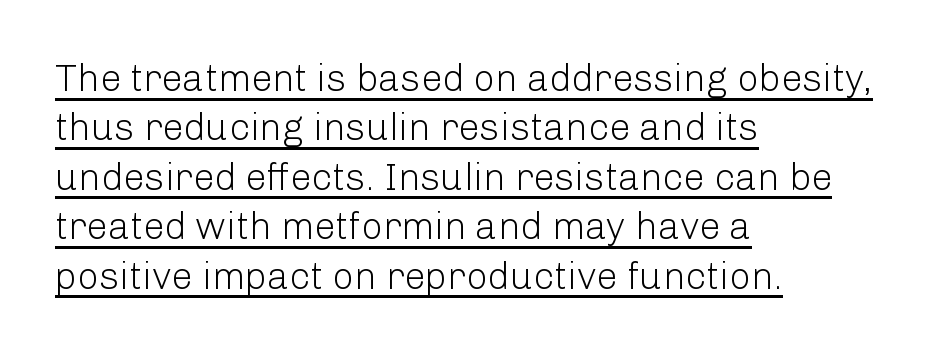
Emphasis is given by a line drawn under the lettering. Ink coverage per letter is moderate at most. This sample uses a sans-serif face. No extra tracking has been applied to these lines. No italicization has been applied; the sample stays upright.
